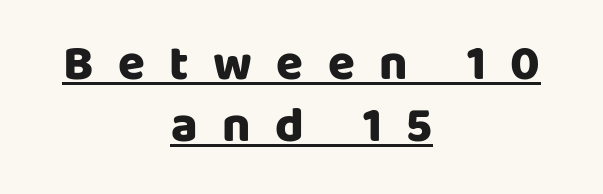
The image shows 49 px heavy sans-serif type, upright; set centered, normal line spacing (1.26x), unusually wide letter spacing (+0.5 em), underlined; low stroke contrast and a large x-height.
